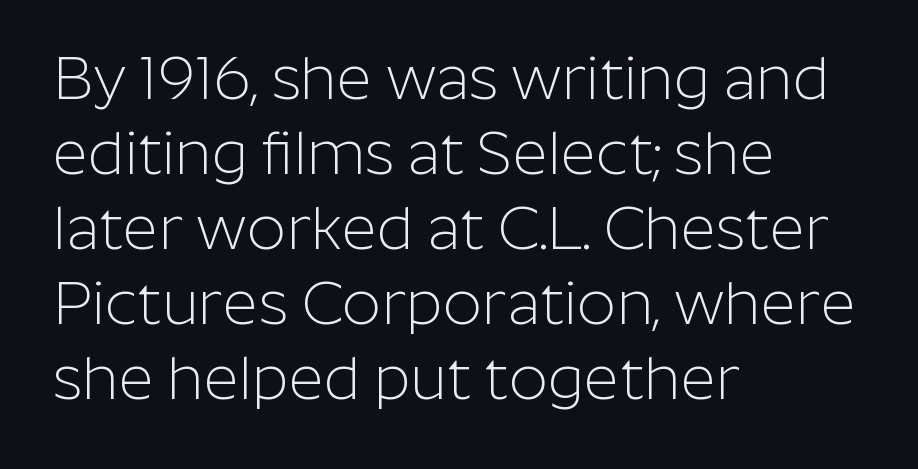
Rule under the text: the space is simply empty. The ragged edge is on the right, which tells us the setting is flush left. What kind of face is this? One without serifs — a sans. Weight: in the light-to-regular range. A typesetter would call this proportional, since set widths differ per character.
